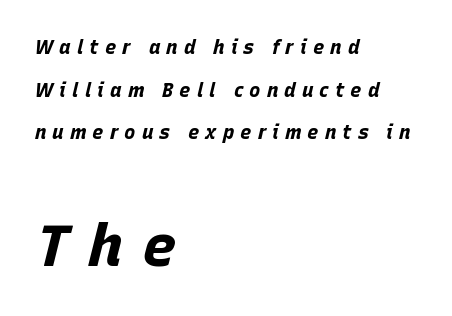
{"italic": "yes", "lean": "right", "slant_degrees": 15, "bold": "yes", "weight": "bold", "width": "normal", "stroke_contrast": "low", "x_height": "large", "monospaced": "no", "underline": "no", "align": "left", "line_spacing": "loose", "line_spacing_ratio": 2.25, "letter_spacing": "wide", "letter_spacing_em": 0.32, "larger_block": "second", "size_ratio": 3.05, "glyph_px": 58}
